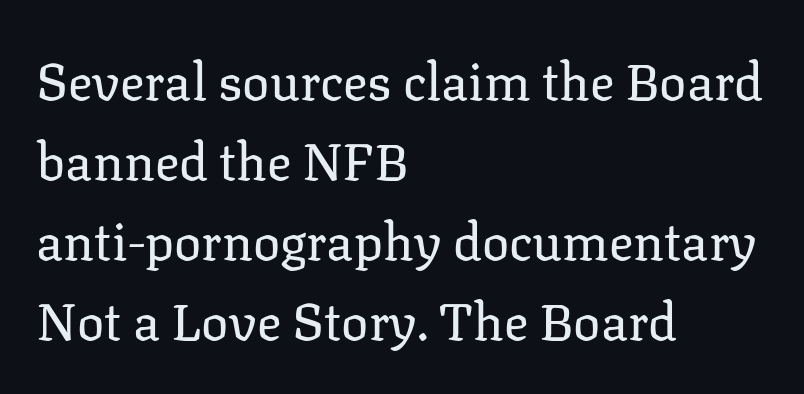
Q: Is the text bold? A: No.
Q: Is the text italic (slanted)? A: No, it is upright.
Q: Is the typeface a serif or a sans-serif typeface? A: Serif.
Q: Is the text underlined? A: No.
Q: How is the paragraph aligned? A: Left-aligned.
Q: Is the spacing between letters normal or unusually wide? A: Normal.
Q: Is the spacing between lines tight, normal or loose? A: Normal.
Q: Width (condensed, normal, or wide)? A: Normal.
Q: Stroke contrast? A: Low.
Q: x-height? A: Medium.
Q: Monospaced? A: No.
